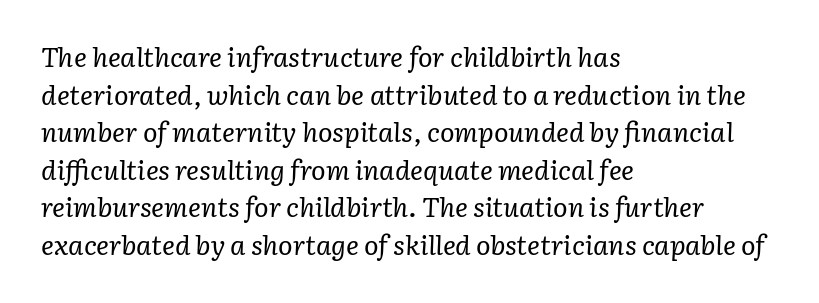
Honestly, the letter spacing is just normal — you wouldn't notice it. Does the copy run flush right? No — it runs flush left. The whole block is typeset with a tilt. The leading is moderate, giving the passage an even texture. The strip under each line holds only bare page. Is this a heavy cut? Hardly; it is regular or lighter.
